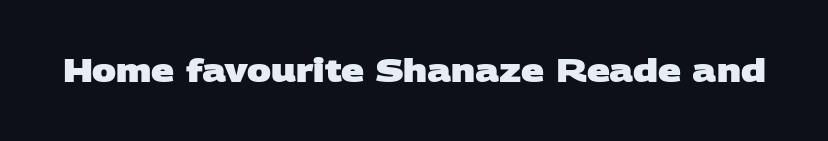
The image shows 32 px heavy, wide sans-serif type; set normal letter spacing, not underlined; low stroke contrast and a large x-height.
